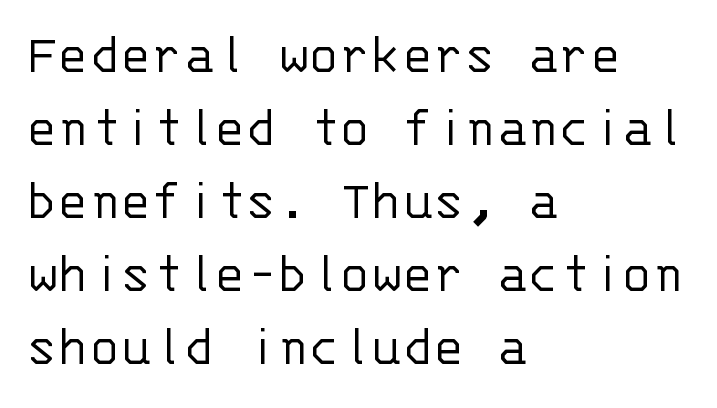
Caption: face not bold, strokes unweighted. The text block is weighted toward the left margin, trailing off unevenly rightward. I'd call this a sans setting — the letters go barefoot. A typesetter would call this zero additional tracking.
